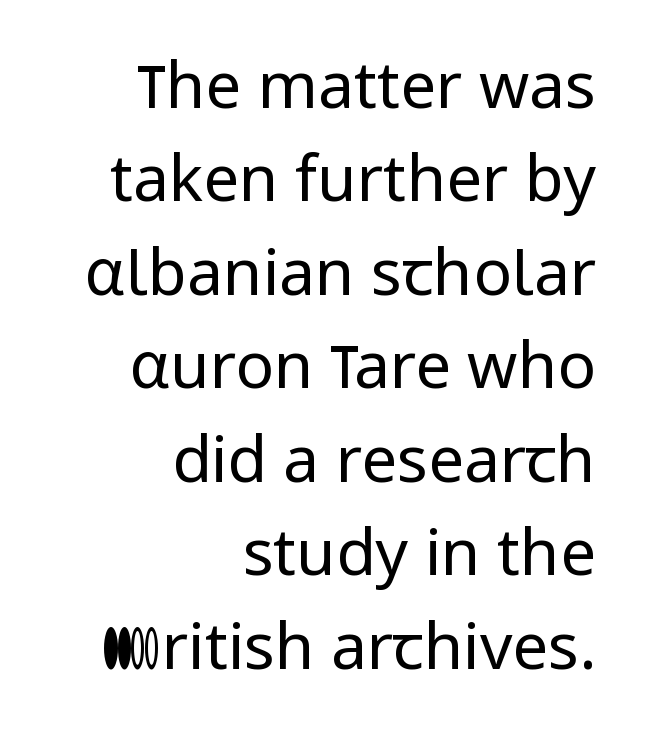
{"serif": "no", "italic": "no", "bold": "no", "weight": "regular", "width": "normal", "stroke_contrast": "low", "x_height": "medium", "monospaced": "no", "underline": "no", "align": "right", "line_spacing": "normal", "line_spacing_ratio": 1.46, "letter_spacing": "normal", "letter_spacing_em": 0.0, "glyph_px": 64}
